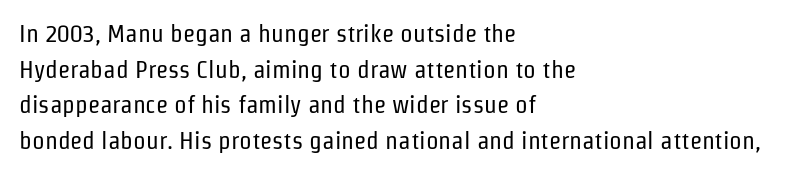
The image shows 25 px text type, upright; set left-aligned, normal line spacing (1.43x), normal letter spacing, not underlined.
